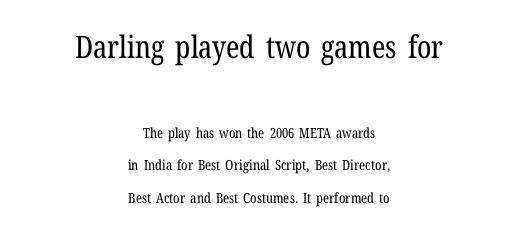
The image shows 31 px regular-weight, condensed serif type, upright; set centered, loose line spacing (2.32x), normal letter spacing, not underlined; the first (top) block is 2.21x larger; low stroke contrast and a medium x-height.
